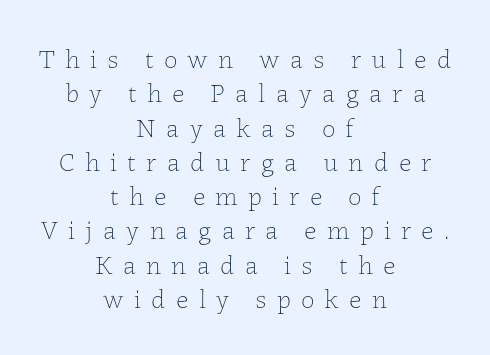
The image shows 27 px text type, upright; set centered, normal line spacing (1.27x), unusually wide letter spacing (+0.38 em), not underlined.
